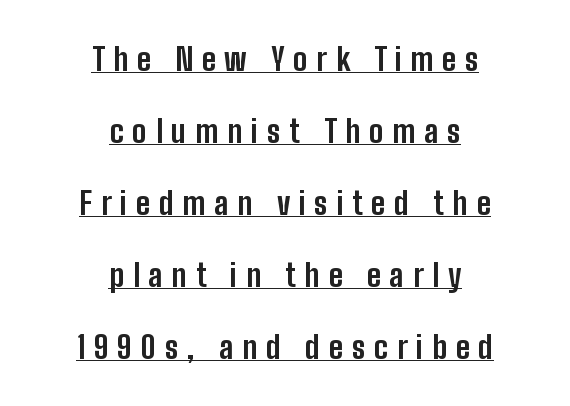
Q: Is the text bold? A: Yes.
Q: Is the text italic (slanted)? A: No, it is upright.
Q: Is the typeface a serif or a sans-serif typeface? A: Sans-serif.
Q: Is the text underlined? A: Yes.
Q: How is the paragraph aligned? A: Centered.
Q: Is the spacing between letters normal or unusually wide? A: Unusually wide.
Q: Is the spacing between lines tight, normal or loose? A: Loose.
Q: Width (condensed, normal, or wide)? A: Condensed.
Q: Stroke contrast? A: Low.
Q: x-height? A: Medium.
Q: Monospaced? A: No.
